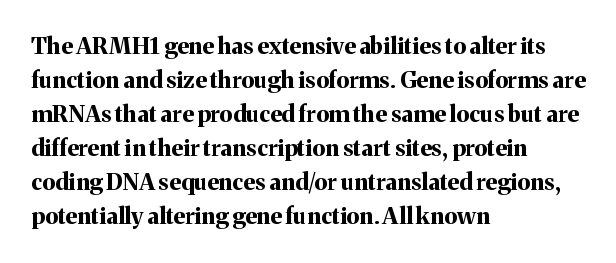
The image shows 23 px bold type, upright; set left-aligned, normal line spacing (1.48x), normal letter spacing, not underlined.
